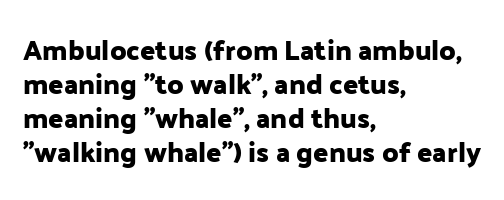
Leftover space on each line is placed entirely after the last word. Default kerning and tracking; the words read as compact shapes. A bare baseline throughout the passage. Looks like regular typesetting: each glyph gets only the width it needs. Stroke terminals: plain, sans-serif.
